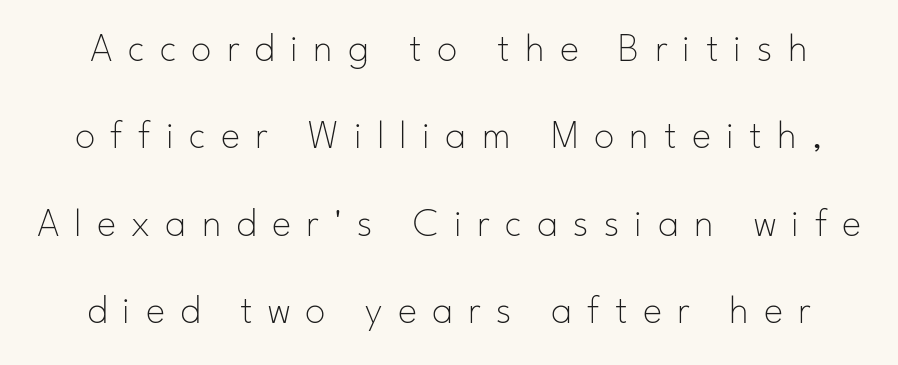
{"serif": "no", "italic": "no", "bold": "no", "weight": "thin", "width": "normal", "stroke_contrast": "low", "x_height": "small", "monospaced": "no", "underline": "no", "line_spacing": "loose", "line_spacing_ratio": 2.13, "letter_spacing": "wide", "letter_spacing_em": 0.37, "glyph_px": 41}
